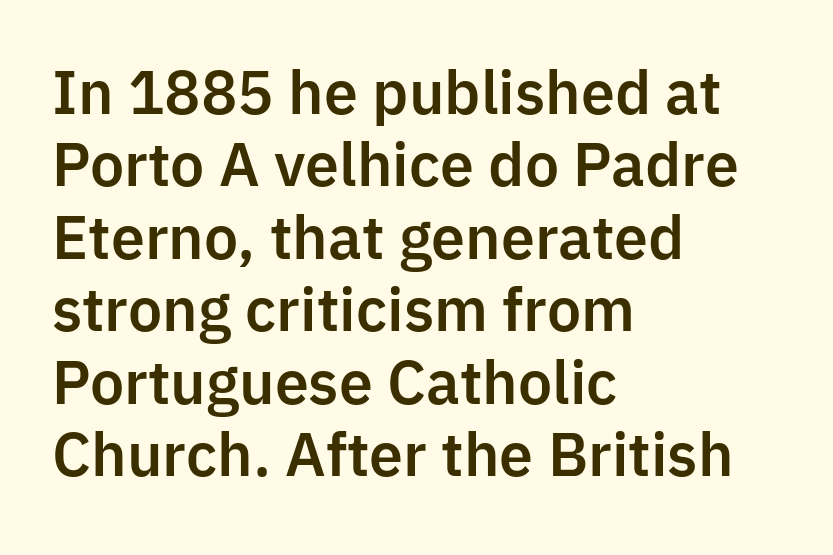
This sample uses an upright cut, with every glyph sitting square on the baseline. The designer left line spacing at the default. A typesetter would label this face a sans. This rendering leaves character spacing at its baseline value. Does the copy run flush right? No — it runs flush left.
